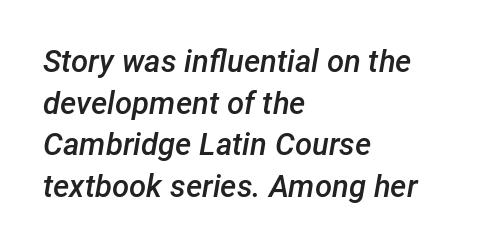
The image shows 31 px semibold type, italic (leaning right); set left-aligned, normal line spacing (1.34x), normal letter spacing, not underlined; low stroke contrast and a medium x-height.
